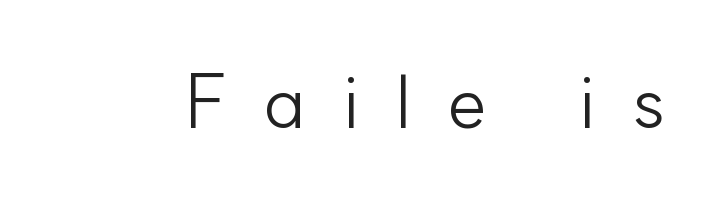
Q: Is the text bold? A: No.
Q: Is the text italic (slanted)? A: No, it is upright.
Q: Is the typeface a serif or a sans-serif typeface? A: Sans-serif.
Q: Is the text underlined? A: No.
Q: Is the spacing between letters normal or unusually wide? A: Unusually wide.
Q: Width (condensed, normal, or wide)? A: Normal.
Q: Stroke contrast? A: Low.
Q: x-height? A: Small.
Q: Monospaced? A: No.
